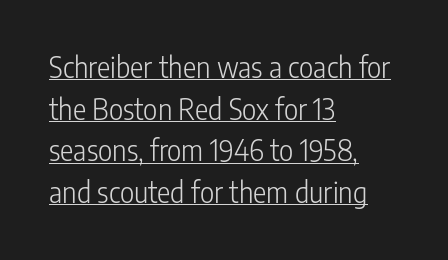
Does extra space separate the letters? No, they use regular spacing. The font's upright variant was chosen for this text. Whoever set this chose a conventional vertical rhythm. Think of a printed novel: that variable character pitch is what you see here. Think standard paragraph weight, or any step lighter than that. Leftover space on each line is placed entirely after the last word.
